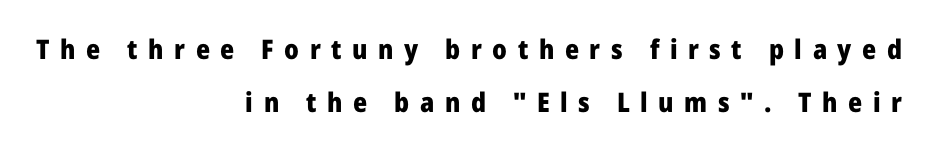
The image shows 27 px bold type, upright; set right-aligned, loose line spacing (1.95x), unusually wide letter spacing (+0.39 em), not underlined.
